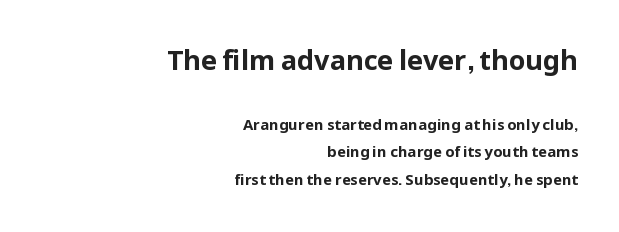
{"italic": "no", "bold": "yes", "underline": "no", "align": "right", "line_spacing_ratio": 1.85, "letter_spacing": "normal", "letter_spacing_em": 0.0, "larger_block": "first", "size_ratio": 1.8, "glyph_px": 27}
